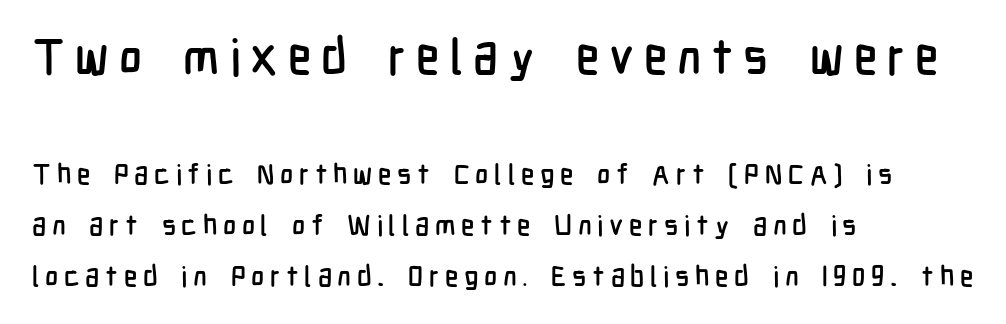
{"serif": "no", "italic": "no", "width": "condensed", "stroke_contrast": "low", "x_height": "medium", "monospaced": "no", "underline": "no", "align": "left", "line_spacing_ratio": 1.82, "letter_spacing": "wide", "letter_spacing_em": 0.2, "larger_block": "first", "size_ratio": 1.75, "glyph_px": 49}
